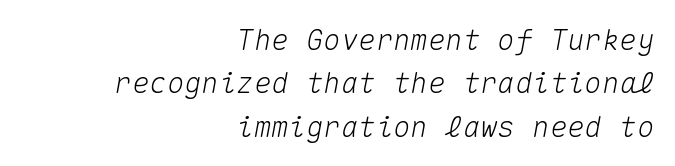
The image shows 29 px text type, italic (leaning right), monospaced; set right-aligned, normal line spacing (1.5x), normal letter spacing, not underlined; medium stroke contrast and a medium x-height.
